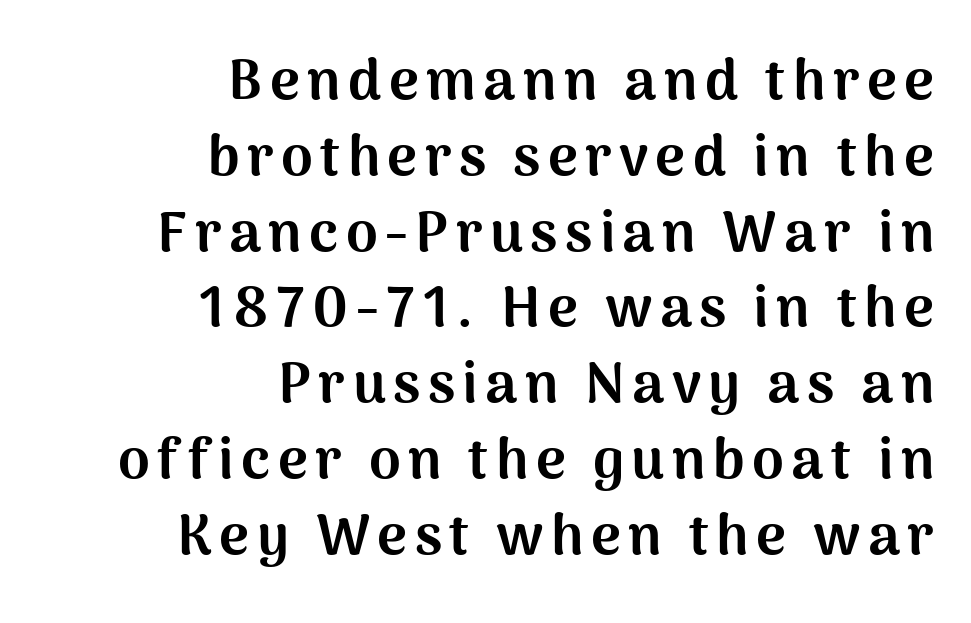
The image shows 57 px bold sans-serif type, upright; set right-aligned, normal line spacing (1.33x), not underlined; medium stroke contrast and a medium x-height.
